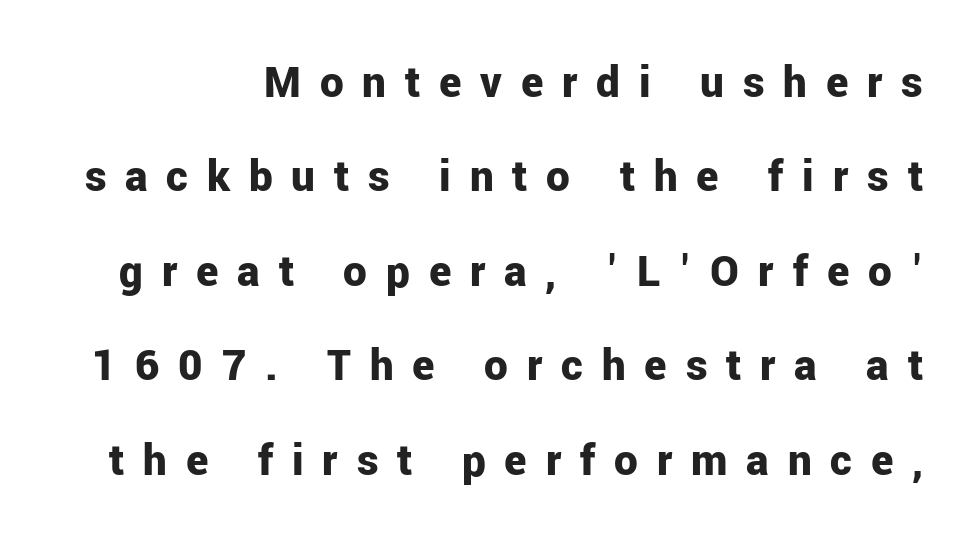
Q: Is the text bold? A: Yes.
Q: Is the text italic (slanted)? A: No, it is upright.
Q: Is the typeface a serif or a sans-serif typeface? A: Sans-serif.
Q: Is the text underlined? A: No.
Q: Is the spacing between letters normal or unusually wide? A: Unusually wide.
Q: Is the spacing between lines tight, normal or loose? A: Loose.
Q: Width (condensed, normal, or wide)? A: Normal.
Q: Stroke contrast? A: Low.
Q: x-height? A: Medium.
Q: Monospaced? A: No.
